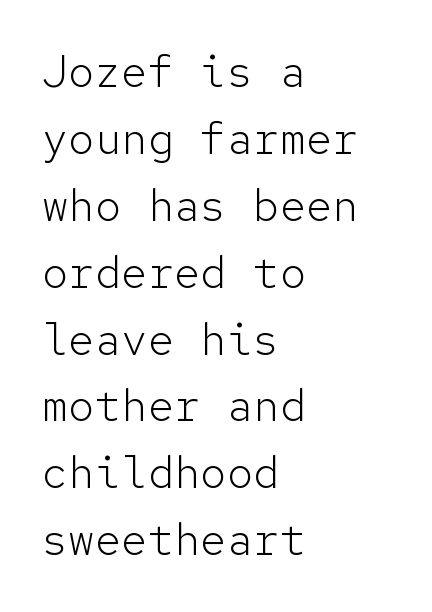
Check the space under the baseline: it is left empty. Left-aligned paragraph, ragged on the right. Examine the stroke ends and you'll find no serifs. Is there much room between lines? A standard amount, neither cramped nor airy. Nothing unusual about the tracking: characters are spaced as the font intends. Is the stroke heavy? The answer is a plain regular-or-lighter.
